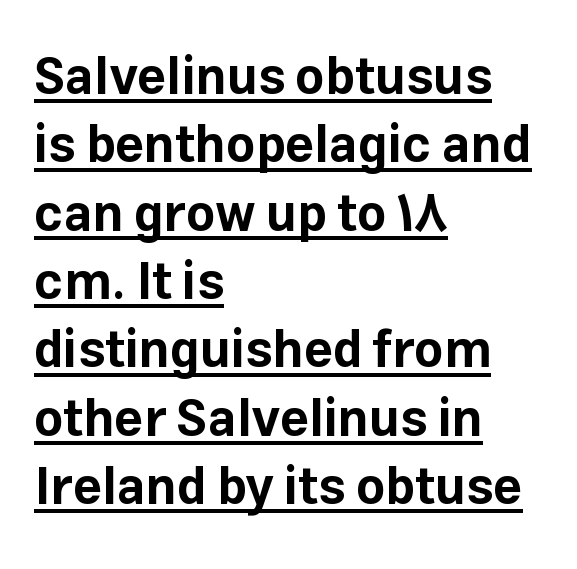
The strokes are fattened all the way to bold. These lines sit exactly where default settings would place them. You can see a thin bar hugging the bottom of the glyphs. Designer's note — italics off, roman on. Is this a sans? Yes — the strokes have no serifs. Letter spacing: default.
